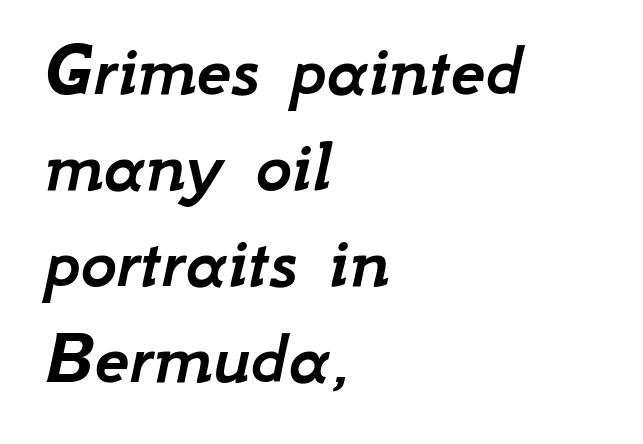
The glyphs are unaccompanied by any horizontal stroke below them. The paragraph shown leans on its left margin. Each letter keeps its own natural width here, so spacing adapts to shape. Tracking here is standard; glyphs follow each other at the usual distance.
